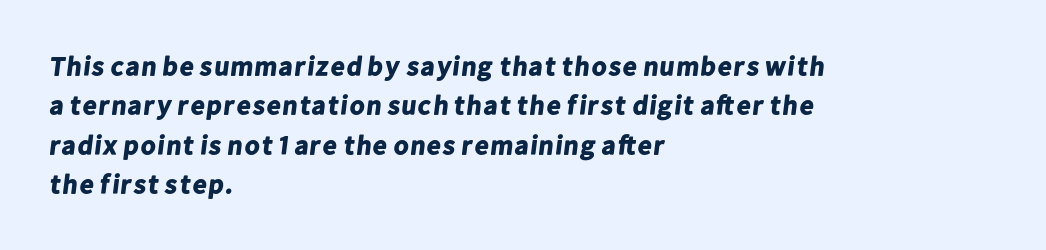
{"bold": "yes", "underline": "no", "align": "left", "line_spacing": "normal", "line_spacing_ratio": 1.46, "letter_spacing": "normal", "letter_spacing_em": 0.0, "glyph_px": 27}
